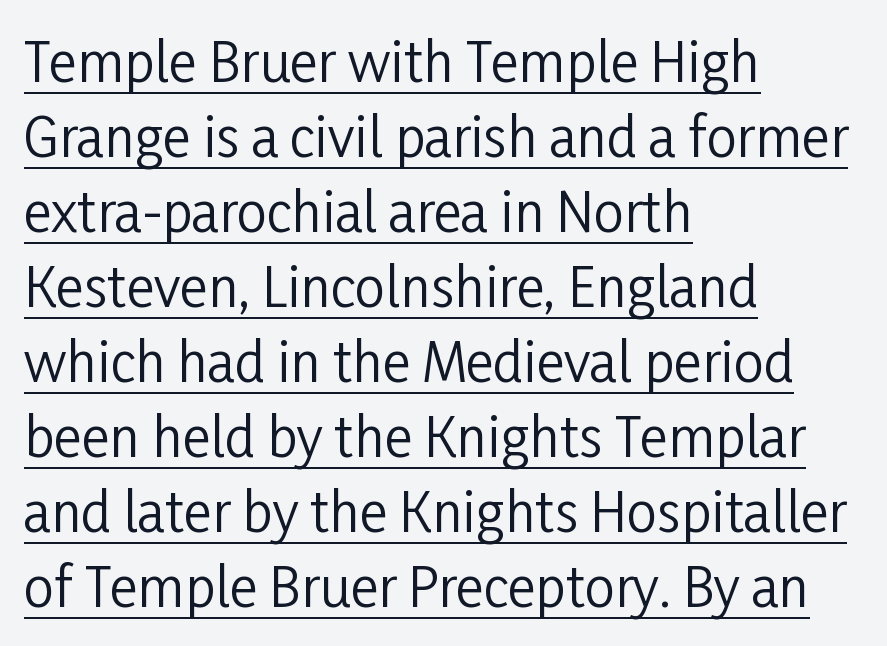
Q: Is the text bold? A: No.
Q: Is the text italic (slanted)? A: No, it is upright.
Q: Is the typeface a serif or a sans-serif typeface? A: Sans-serif.
Q: Is the text underlined? A: Yes.
Q: How is the paragraph aligned? A: Left-aligned.
Q: Is the spacing between letters normal or unusually wide? A: Normal.
Q: Is the spacing between lines tight, normal or loose? A: Normal.
Q: Width (condensed, normal, or wide)? A: Condensed.
Q: Stroke contrast? A: Low.
Q: x-height? A: Medium.
Q: Monospaced? A: No.
